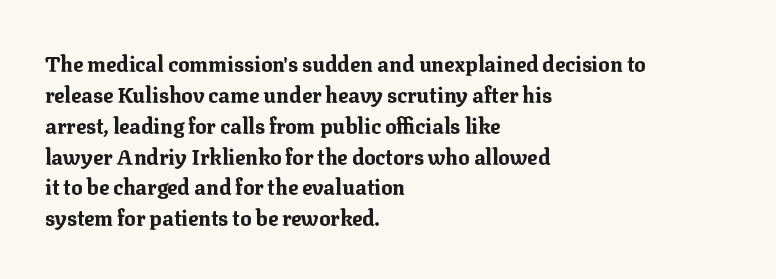
Q: Is the text bold? A: Yes.
Q: Is the text italic (slanted)? A: No, it is upright.
Q: Is the text underlined? A: No.
Q: How is the paragraph aligned? A: Left-aligned.
Q: Is the spacing between letters normal or unusually wide? A: Normal.
Q: Is the spacing between lines tight, normal or loose? A: Normal.
